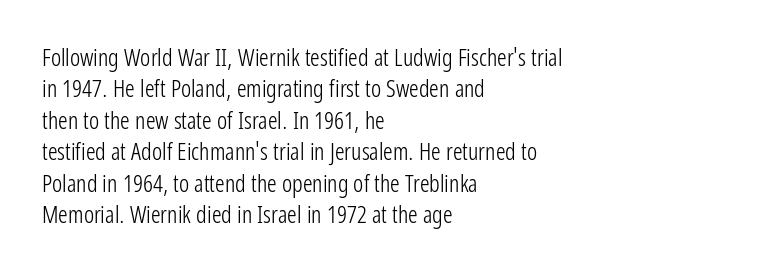
Q: Is the text bold? A: No.
Q: Is the text italic (slanted)? A: No, it is upright.
Q: Is the text underlined? A: No.
Q: How is the paragraph aligned? A: Left-aligned.
Q: Is the spacing between letters normal or unusually wide? A: Normal.
Q: Is the spacing between lines tight, normal or loose? A: Normal.
